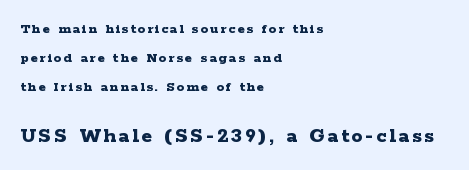
Q: Is the text bold? A: Yes.
Q: Is the text italic (slanted)? A: No, it is upright.
Q: Is the text underlined? A: No.
Q: How is the paragraph aligned? A: Left-aligned.
Q: Is the spacing between lines tight, normal or loose? A: Loose.
Q: Which block of text is set in a larger size, the first (top) or the second (bottom)? A: The second (bottom) one.
